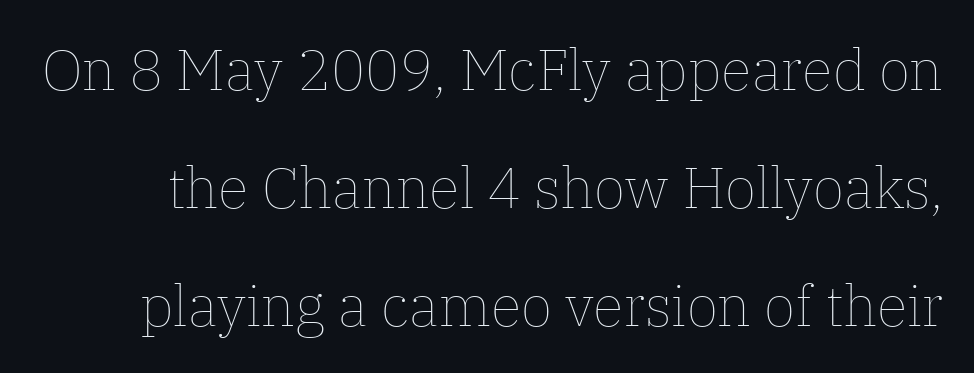
In terms of leading, this rendering errs on the spacious side. Underlining? Definitely not there. The letters advance in unequal steps, a hallmark of proportional type. If you drew a line through each stem, it would be perfectly vertical.
